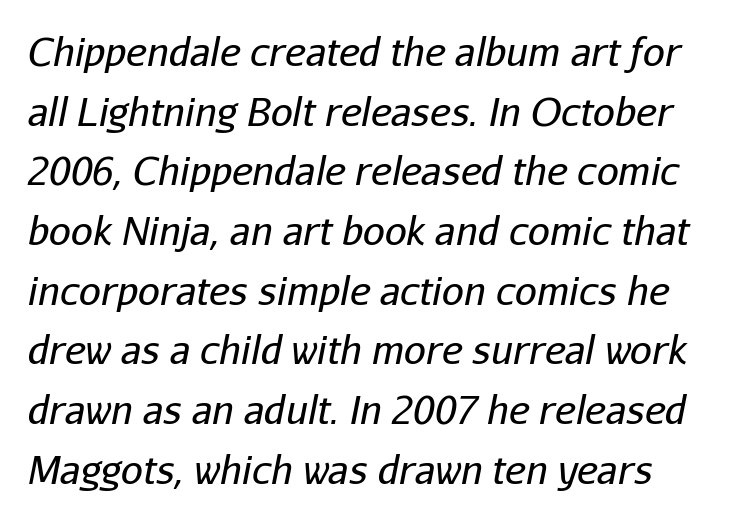
{"italic": "yes", "lean": "right", "slant_degrees": 11, "bold": "no", "weight": "regular", "width": "normal", "stroke_contrast": "low", "x_height": "medium", "monospaced": "no", "underline": "no", "line_spacing": "normal", "line_spacing_ratio": 1.53, "letter_spacing": "normal", "letter_spacing_em": 0.0, "glyph_px": 39}
